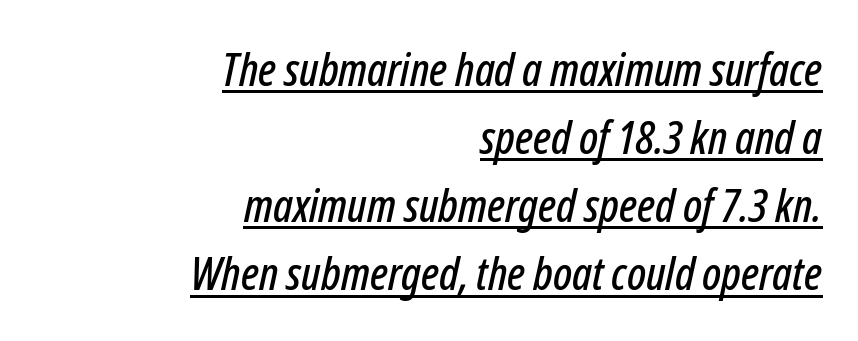
Q: Is the text italic (slanted)? A: Yes, it leans right by about 12 degrees.
Q: Is the text underlined? A: Yes.
Q: How is the paragraph aligned? A: Right-aligned.
Q: Is the spacing between letters normal or unusually wide? A: Normal.
Q: Is the spacing between lines tight, normal or loose? A: Normal.
Q: Width (condensed, normal, or wide)? A: Condensed.
Q: Stroke contrast? A: Low.
Q: x-height? A: Medium.
Q: Monospaced? A: No.
